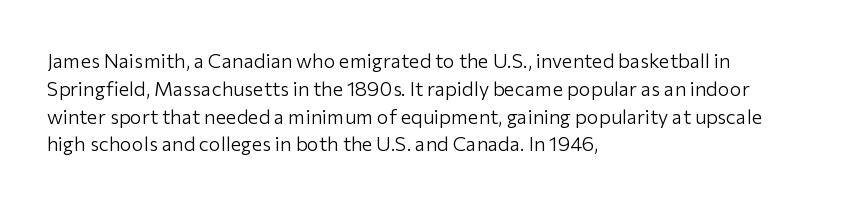
Q: Is the text bold? A: No.
Q: Is the text italic (slanted)? A: No, it is upright.
Q: Is the text underlined? A: No.
Q: How is the paragraph aligned? A: Left-aligned.
Q: Is the spacing between letters normal or unusually wide? A: Normal.
Q: Is the spacing between lines tight, normal or loose? A: Normal.
